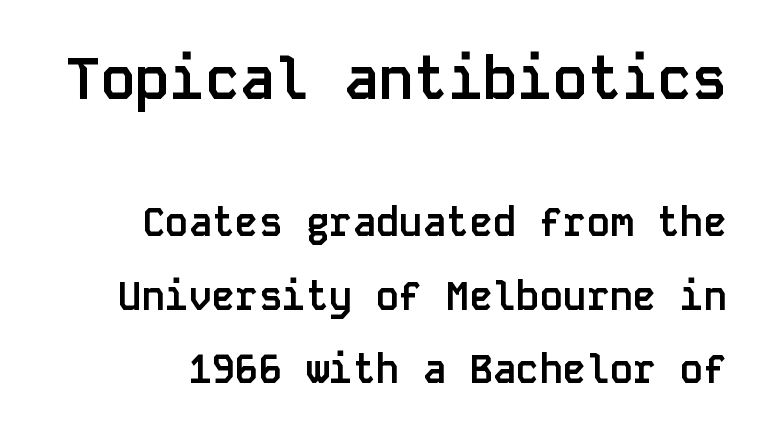
Q: Is the text bold? A: Yes.
Q: Is the text italic (slanted)? A: No, it is upright.
Q: Is the typeface a serif or a sans-serif typeface? A: Sans-serif.
Q: Is the text underlined? A: No.
Q: Is the spacing between letters normal or unusually wide? A: Normal.
Q: Which block of text is set in a larger size, the first (top) or the second (bottom)? A: The first (top) one.
Q: Width (condensed, normal, or wide)? A: Normal.
Q: Stroke contrast? A: Low.
Q: x-height? A: Large.
Q: Monospaced? A: Yes.
